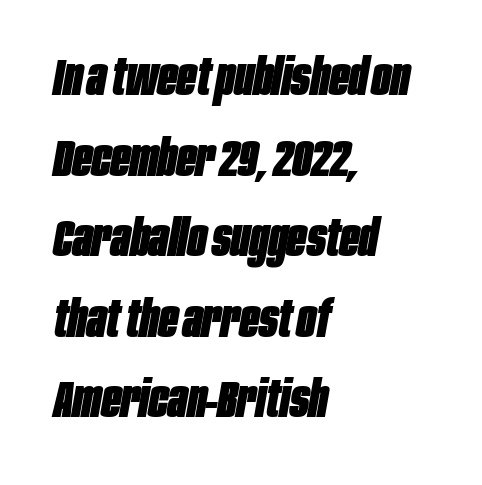
{"italic": "yes", "lean": "right", "slant_degrees": 10, "bold": "yes", "weight": "heavy", "width": "condensed", "stroke_contrast": "low", "x_height": "large", "monospaced": "no", "underline": "no", "align": "left", "line_spacing": "normal", "line_spacing_ratio": 1.58, "letter_spacing": "normal", "letter_spacing_em": 0.0, "glyph_px": 51}
